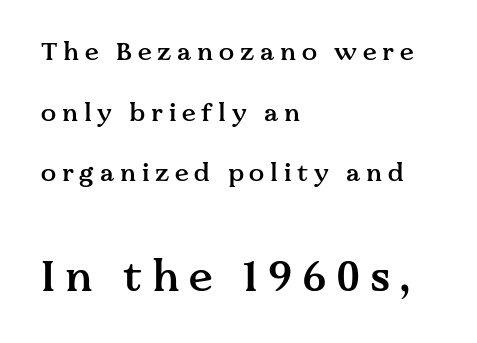
Q: Is the text bold? A: Semi-bold.
Q: Is the text italic (slanted)? A: No, it is upright.
Q: Is the typeface a serif or a sans-serif typeface? A: Serif.
Q: Is the text underlined? A: No.
Q: How is the paragraph aligned? A: Left-aligned.
Q: Is the spacing between letters normal or unusually wide? A: Unusually wide.
Q: Is the spacing between lines tight, normal or loose? A: Loose.
Q: Which block of text is set in a larger size, the first (top) or the second (bottom)? A: The second (bottom) one.
Q: Width (condensed, normal, or wide)? A: Normal.
Q: Stroke contrast? A: Medium.
Q: x-height? A: Medium.
Q: Monospaced? A: No.
